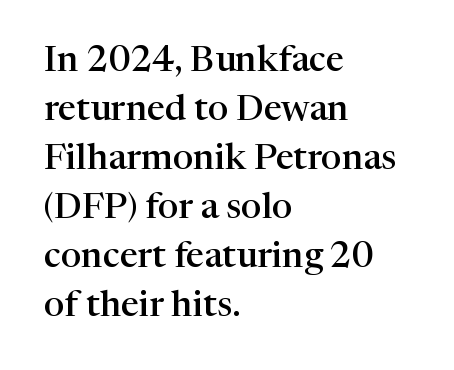
{"serif": "yes", "italic": "no", "bold": "semi", "weight": "semibold", "width": "normal", "stroke_contrast": "high", "x_height": "medium", "monospaced": "no", "underline": "no", "align": "left", "line_spacing": "normal", "line_spacing_ratio": 1.36, "letter_spacing": "normal", "letter_spacing_em": 0.0, "glyph_px": 36}
